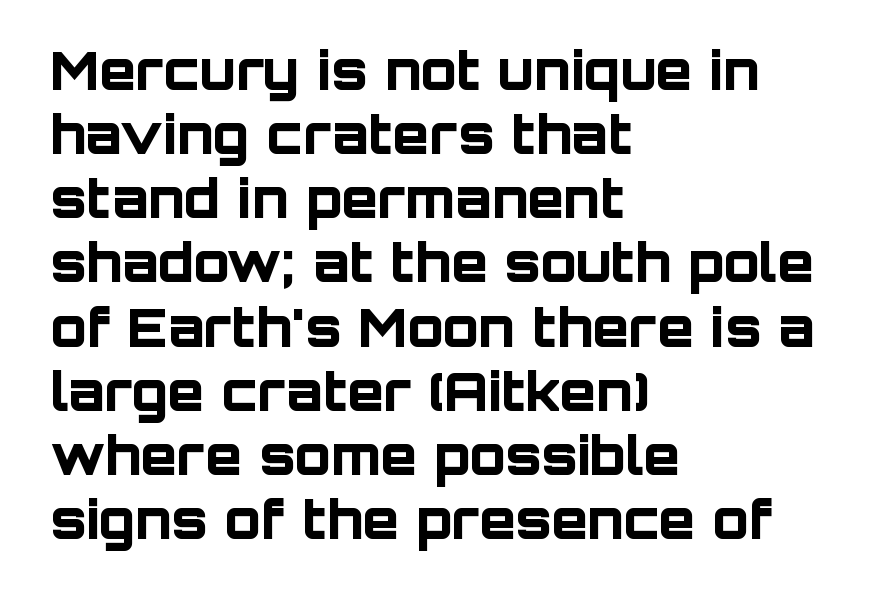
{"serif": "no", "italic": "no", "bold": "yes", "weight": "bold", "width": "normal", "stroke_contrast": "low", "x_height": "large", "monospaced": "no", "underline": "no", "align": "left", "line_spacing_ratio": 1.21, "letter_spacing": "normal", "letter_spacing_em": 0.0, "glyph_px": 53}
